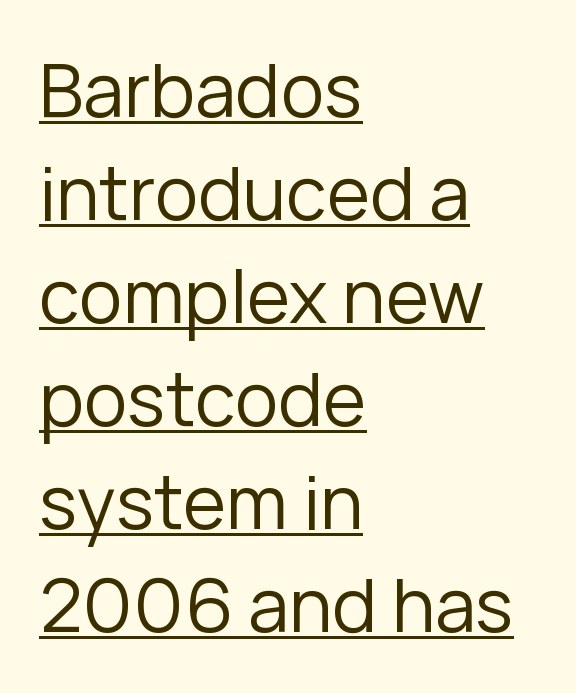
The image shows 73 px regular-weight sans-serif type, upright; set left-aligned, normal line spacing (1.41x), normal letter spacing, underlined; low stroke contrast and a medium x-height.
